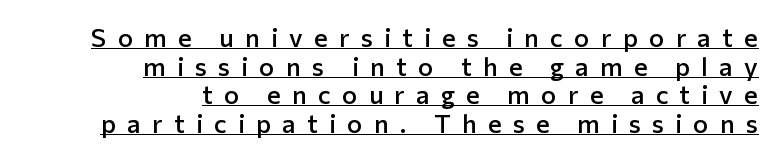
{"italic": "no", "bold": "semi", "underline": "yes", "align": "right", "line_spacing": "tight", "line_spacing_ratio": 1.1, "letter_spacing": "wide", "letter_spacing_em": 0.43, "glyph_px": 26}
